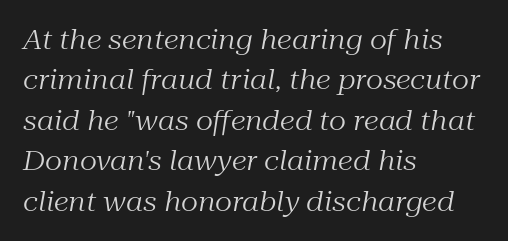
The image shows 27 px text type, italic (leaning right); set left-aligned, normal line spacing (1.5x), normal letter spacing, not underlined.
